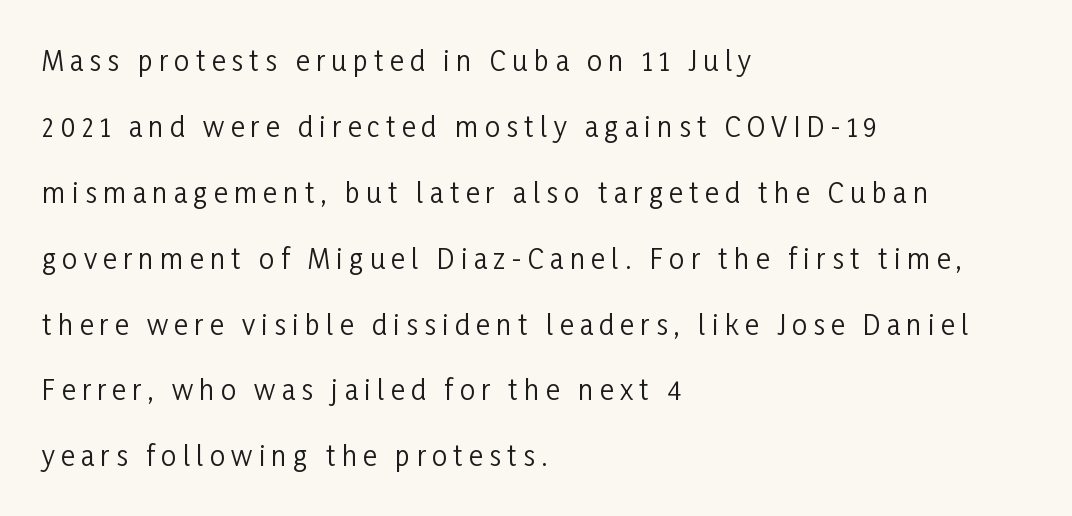
Has an underline been added? It has not. It's the straight-up-and-down kind of type. The vertical gap from one line to the next is large. In terms of letterspacing, this is a distinctly airy, spread setting. The lines in this sample share a left origin and differ only in where they stop.
